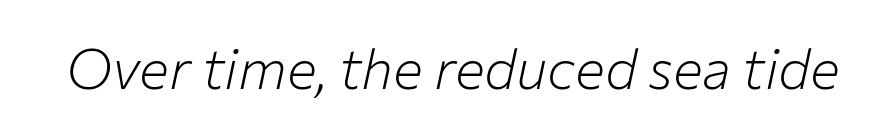
Q: Is the text bold? A: No.
Q: Is the text italic (slanted)? A: Yes, it leans right by about 12 degrees.
Q: Is the text underlined? A: No.
Q: Is the spacing between letters normal or unusually wide? A: Normal.
Q: Width (condensed, normal, or wide)? A: Normal.
Q: Stroke contrast? A: Low.
Q: x-height? A: Medium.
Q: Monospaced? A: No.
